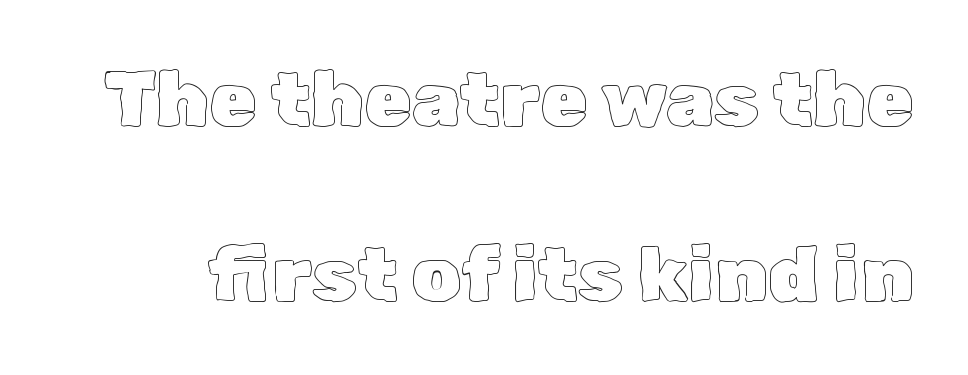
The image shows 77 px text type, upright; set loose line spacing (2.27x), normal letter spacing, not underlined; a medium x-height.
